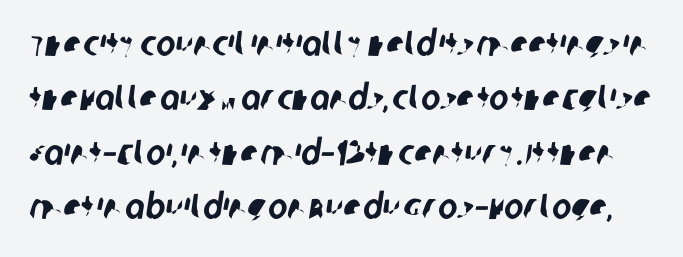
Q: Is the typeface a serif or a sans-serif typeface? A: Sans-serif.
Q: Is the text underlined? A: No.
Q: Is the spacing between letters normal or unusually wide? A: Normal.
Q: Is the spacing between lines tight, normal or loose? A: Normal.
Q: Width (condensed, normal, or wide)? A: Condensed.
Q: Stroke contrast? A: Low.
Q: x-height? A: Large.
Q: Monospaced? A: No.
